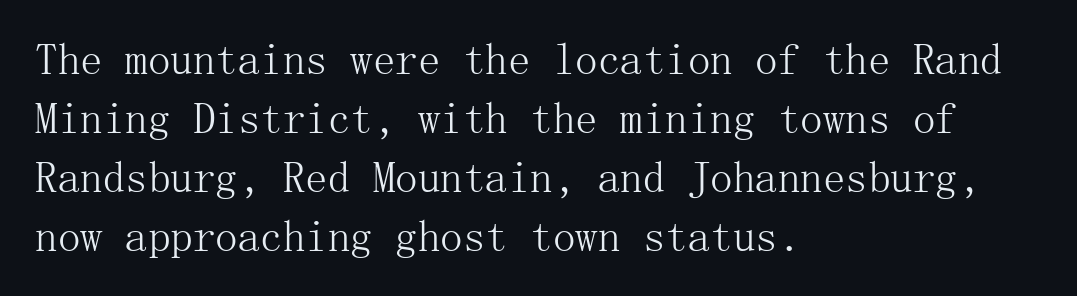
Q: Is the text bold? A: No.
Q: Is the text italic (slanted)? A: No, it is upright.
Q: Is the typeface a serif or a sans-serif typeface? A: Serif.
Q: Is the text underlined? A: No.
Q: How is the paragraph aligned? A: Left-aligned.
Q: Is the spacing between letters normal or unusually wide? A: Normal.
Q: Is the spacing between lines tight, normal or loose? A: Normal.
Q: Width (condensed, normal, or wide)? A: Normal.
Q: Stroke contrast? A: Medium.
Q: x-height? A: Medium.
